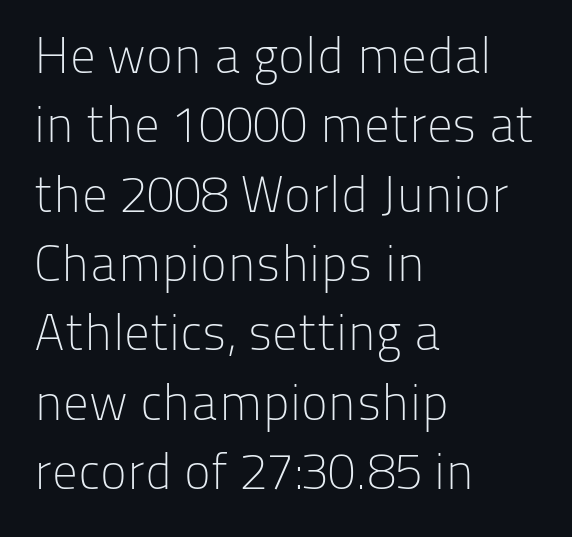
Q: Is the text bold? A: No.
Q: Is the text italic (slanted)? A: No, it is upright.
Q: Is the typeface a serif or a sans-serif typeface? A: Sans-serif.
Q: Is the text underlined? A: No.
Q: How is the paragraph aligned? A: Left-aligned.
Q: Is the spacing between letters normal or unusually wide? A: Normal.
Q: Is the spacing between lines tight, normal or loose? A: Normal.
Q: Width (condensed, normal, or wide)? A: Normal.
Q: Stroke contrast? A: Low.
Q: x-height? A: Medium.
Q: Monospaced? A: No.
